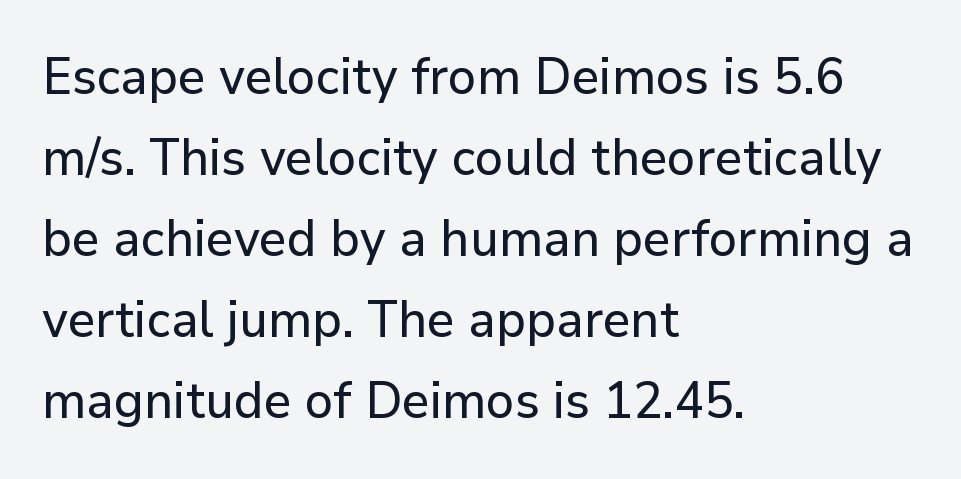
{"serif": "no", "italic": "no", "width": "normal", "stroke_contrast": "low", "x_height": "medium", "monospaced": "no", "underline": "no", "align": "left", "line_spacing": "normal", "line_spacing_ratio": 1.59, "letter_spacing": "normal", "letter_spacing_em": 0.0, "glyph_px": 51}
